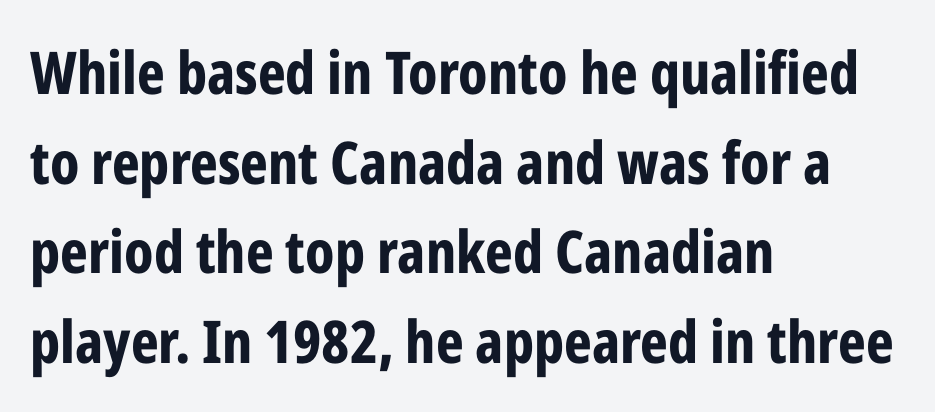
Q: Is the text bold? A: Yes.
Q: Is the text italic (slanted)? A: No, it is upright.
Q: Is the typeface a serif or a sans-serif typeface? A: Sans-serif.
Q: Is the text underlined? A: No.
Q: How is the paragraph aligned? A: Left-aligned.
Q: Is the spacing between letters normal or unusually wide? A: Normal.
Q: Is the spacing between lines tight, normal or loose? A: Normal.
Q: Width (condensed, normal, or wide)? A: Condensed.
Q: Stroke contrast? A: Low.
Q: x-height? A: Medium.
Q: Monospaced? A: No.
